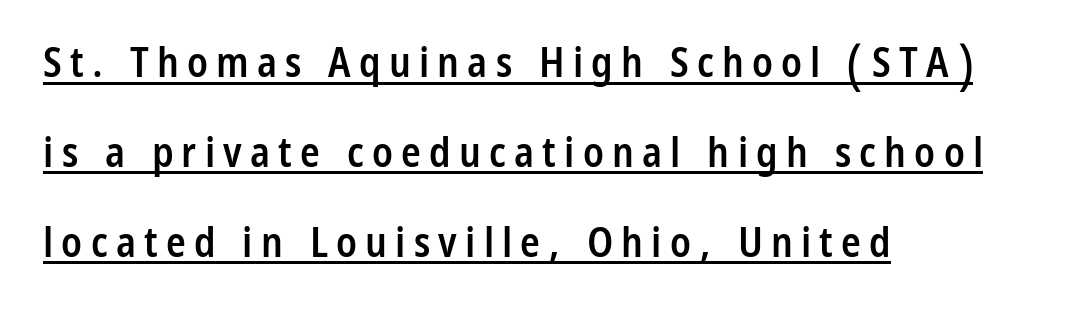
Q: Is the text bold? A: Semi-bold.
Q: Is the text italic (slanted)? A: No, it is upright.
Q: Is the typeface a serif or a sans-serif typeface? A: Sans-serif.
Q: Is the text underlined? A: Yes.
Q: How is the paragraph aligned? A: Left-aligned.
Q: Is the spacing between letters normal or unusually wide? A: Unusually wide.
Q: Is the spacing between lines tight, normal or loose? A: Loose.
Q: Width (condensed, normal, or wide)? A: Condensed.
Q: Stroke contrast? A: Low.
Q: x-height? A: Medium.
Q: Monospaced? A: No.
